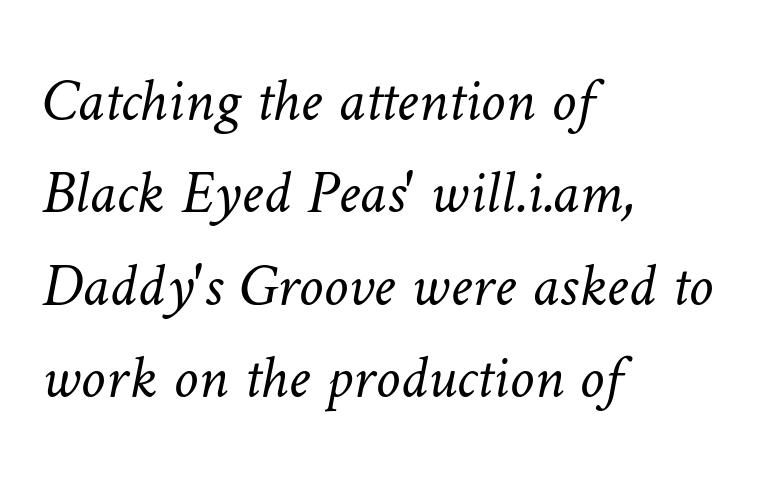
The image shows 62 px light type; set left-aligned, normal line spacing (1.49x), normal letter spacing, not underlined; low stroke contrast and a medium x-height.
